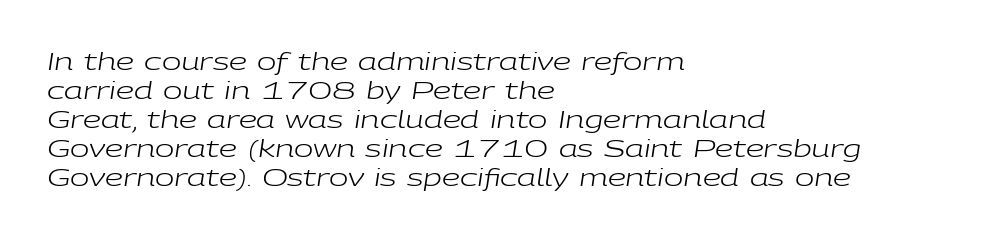
{"italic": "yes", "lean": "right", "slant_degrees": 9, "bold": "no", "underline": "no", "align": "left", "line_spacing": "normal", "line_spacing_ratio": 1.26, "letter_spacing": "normal", "letter_spacing_em": 0.0, "glyph_px": 23}
